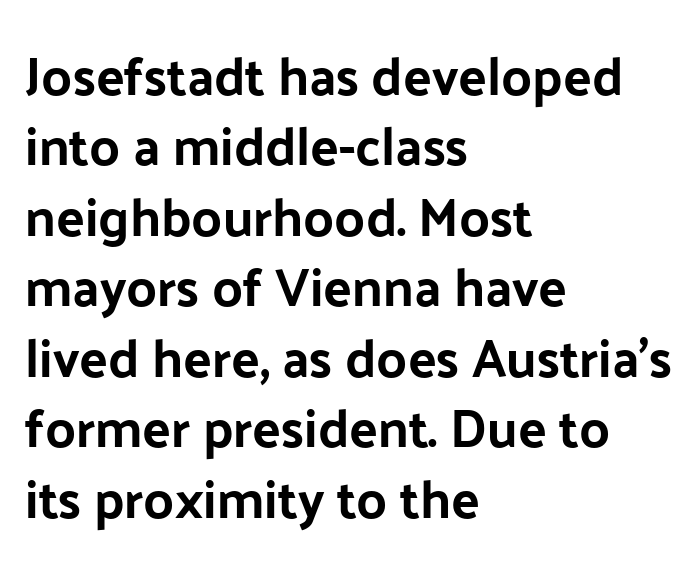
Interline gaps are of average width in this sample. Is this a sans? Yes — the strokes have no serifs. Varying glyph widths throughout — classic text-font behaviour. Every character sits straight up, as roman type does. Caption: multi-line text, flush left, ragged right.
